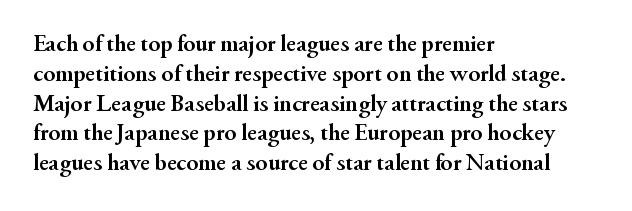
The image shows 24 px bold type, upright; set left-aligned, line spacing 1.24x, normal letter spacing, not underlined.
